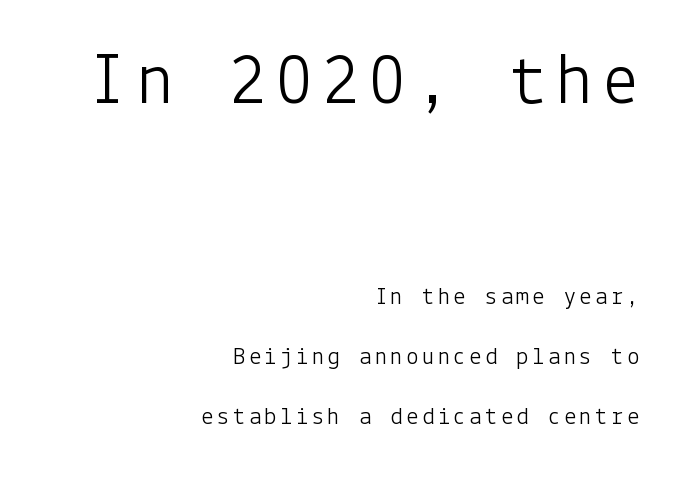
The image shows 74 px light sans-serif type, upright; set right-aligned, loose line spacing (2.41x), not underlined; the first (top) block is 2.96x larger; low stroke contrast and a medium x-height.
